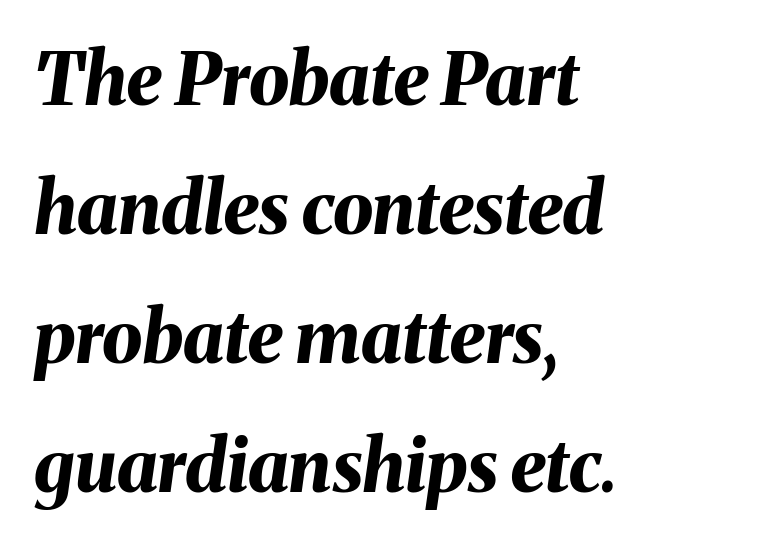
The image shows 72 px bold type, italic (leaning right); set left-aligned, line spacing 1.79x, normal letter spacing, not underlined; medium stroke contrast and a medium x-height.
